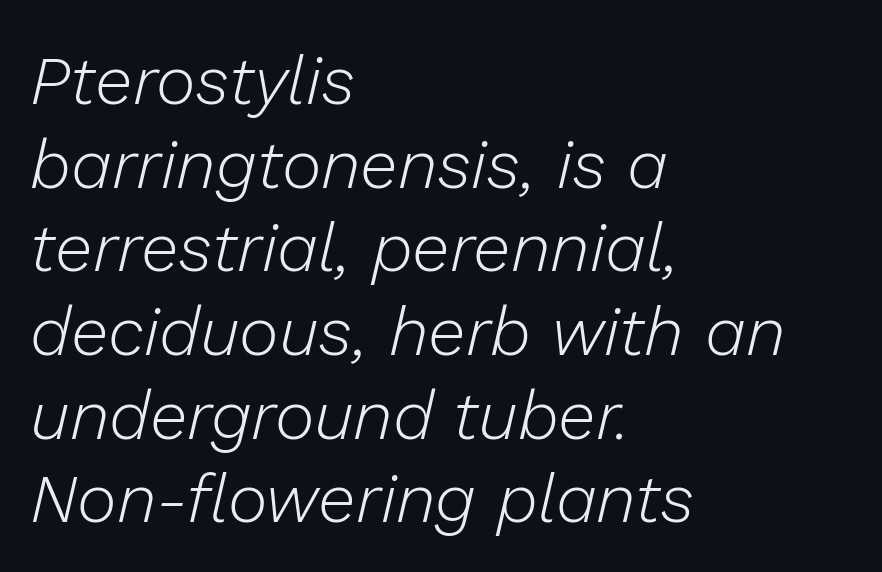
{"italic": "yes", "lean": "right", "slant_degrees": 13, "bold": "no", "weight": "light", "width": "normal", "stroke_contrast": "low", "x_height": "medium", "monospaced": "no", "underline": "no", "align": "left", "line_spacing_ratio": 1.23, "letter_spacing": "normal", "letter_spacing_em": 0.0, "glyph_px": 68}
